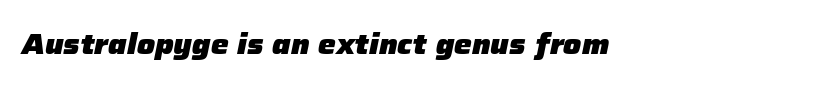
The image shows 28 px heavy type, italic (leaning right); set normal letter spacing, not underlined; low stroke contrast and a medium x-height.
